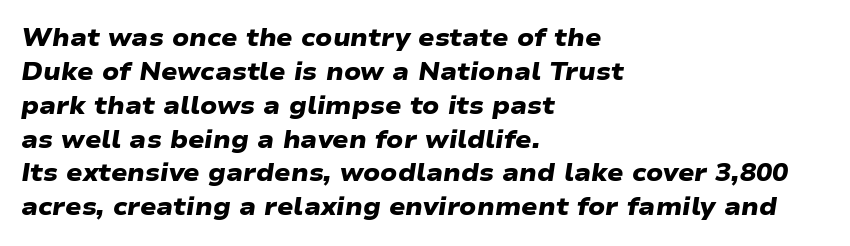
Students, this is bold: see how much ink each stroke carries. The vertical gap from one line to the next is medium. Alignment: flush left. The words here are not underlined. A typesetter would call this zero additional tracking.
